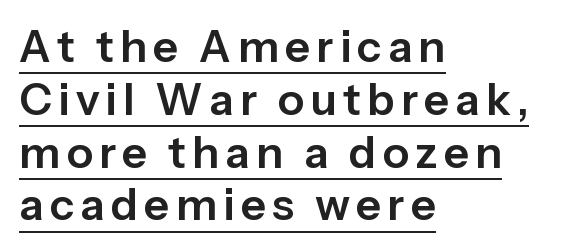
Q: Is the text italic (slanted)? A: No, it is upright.
Q: Is the typeface a serif or a sans-serif typeface? A: Sans-serif.
Q: Is the text underlined? A: Yes.
Q: How is the paragraph aligned? A: Left-aligned.
Q: Width (condensed, normal, or wide)? A: Normal.
Q: Stroke contrast? A: Low.
Q: x-height? A: Medium.
Q: Monospaced? A: No.
